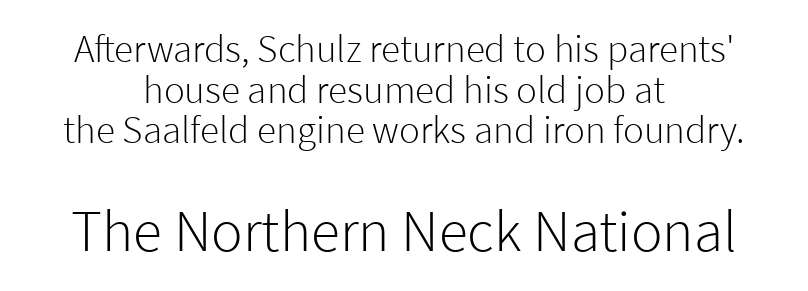
The image shows 59 px light sans-serif type, upright; set centered, tight line spacing (1.04x), normal letter spacing, not underlined; the second (bottom) block is 1.51x larger; low stroke contrast and a medium x-height.
